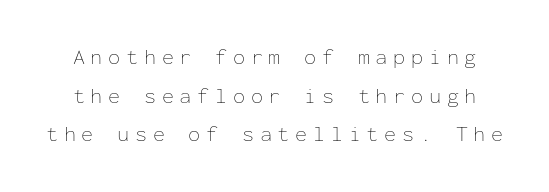
{"italic": "no", "bold": "no", "underline": "no", "line_spacing_ratio": 1.76, "letter_spacing": "wide", "letter_spacing_em": 0.26, "glyph_px": 22}
